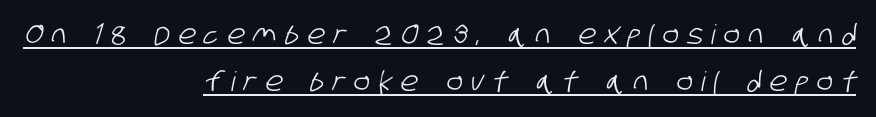
{"underline": "yes", "align": "right", "line_spacing_ratio": 1.74, "letter_spacing": "wide", "letter_spacing_em": 0.32, "glyph_px": 27}
